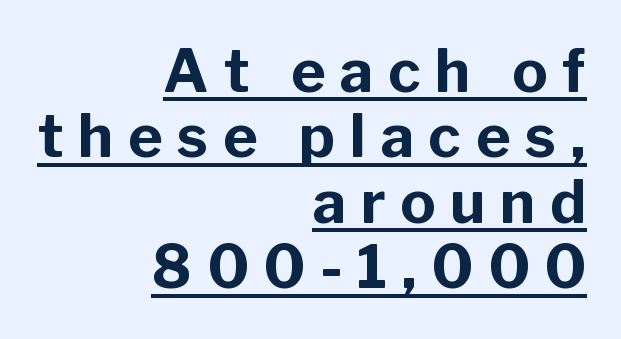
Q: Is the text bold? A: Yes.
Q: Is the text italic (slanted)? A: No, it is upright.
Q: Is the typeface a serif or a sans-serif typeface? A: Sans-serif.
Q: Is the text underlined? A: Yes.
Q: How is the paragraph aligned? A: Right-aligned.
Q: Is the spacing between letters normal or unusually wide? A: Unusually wide.
Q: Is the spacing between lines tight, normal or loose? A: Tight.
Q: Width (condensed, normal, or wide)? A: Normal.
Q: Stroke contrast? A: Low.
Q: x-height? A: Medium.
Q: Monospaced? A: No.
